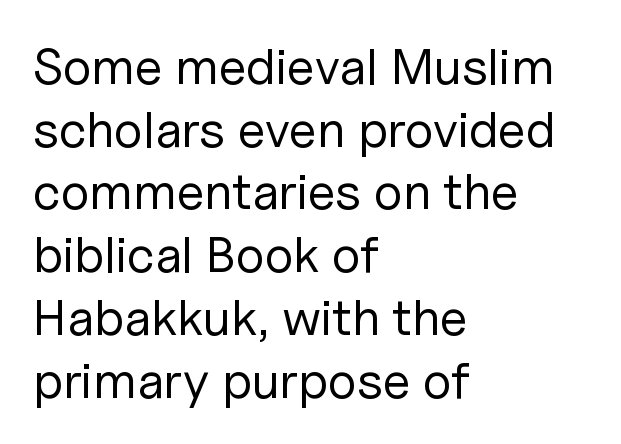
The image shows 51 px regular-weight sans-serif type, upright; set left-aligned, line spacing 1.23x, normal letter spacing, not underlined; low stroke contrast and a medium x-height.
